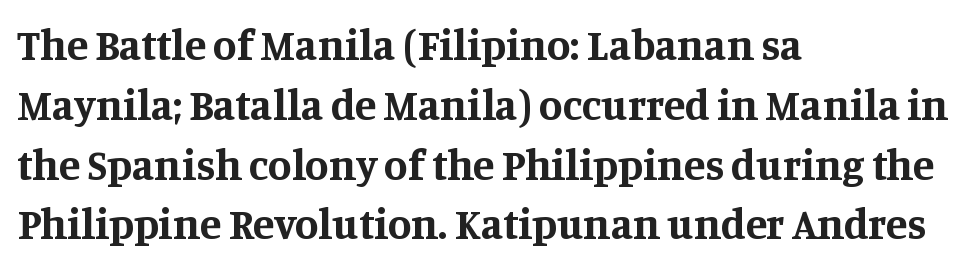
{"serif": "yes", "italic": "no", "bold": "yes", "weight": "bold", "width": "normal", "stroke_contrast": "medium", "x_height": "large", "monospaced": "no", "underline": "no", "align": "left", "line_spacing": "normal", "line_spacing_ratio": 1.39, "letter_spacing": "normal", "letter_spacing_em": 0.0, "glyph_px": 43}
